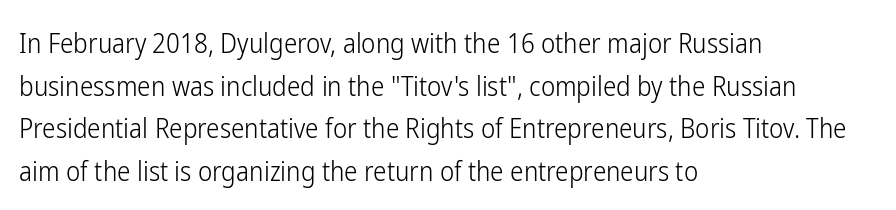
{"italic": "no", "bold": "no", "underline": "no", "align": "left", "line_spacing": "normal", "line_spacing_ratio": 1.58, "letter_spacing": "normal", "letter_spacing_em": 0.0, "glyph_px": 27}
